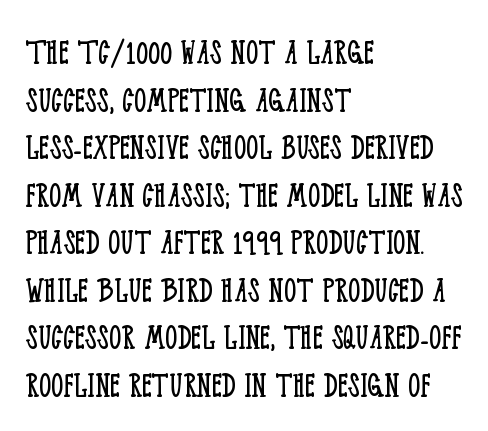
This sample is left-justified, so line endings fall wherever the words run out. Decoration check: the copy has no underline. Students, note that the glyphs here touch the page at normal intervals. The face used here is proportionally spaced, like ordinary book or web type.
